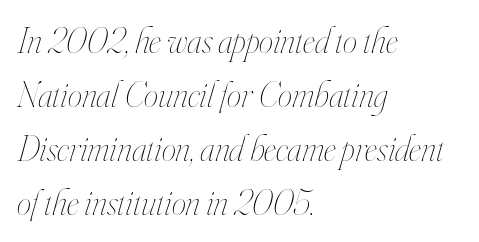
The paragraph shown leans on its left margin. An italicized treatment has been applied to the whole sample. Spacing verdict: proportional, widths tailored to each character. Students, observe: this is what conventionally led text looks like. Weight: in the light-to-regular range. The strip under each line holds only bare page.
